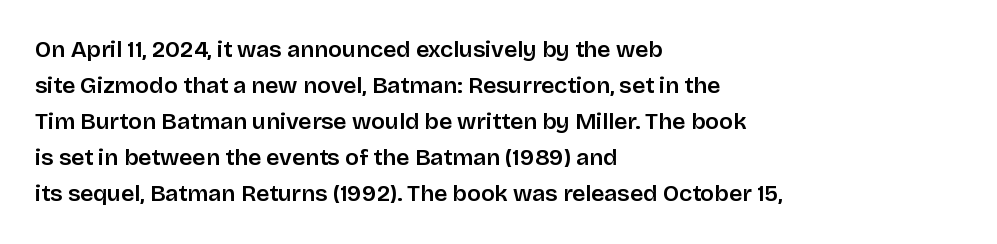
{"italic": "no", "underline": "no", "align": "left", "line_spacing": "normal", "line_spacing_ratio": 1.57, "letter_spacing": "normal", "letter_spacing_em": 0.0, "glyph_px": 23}
